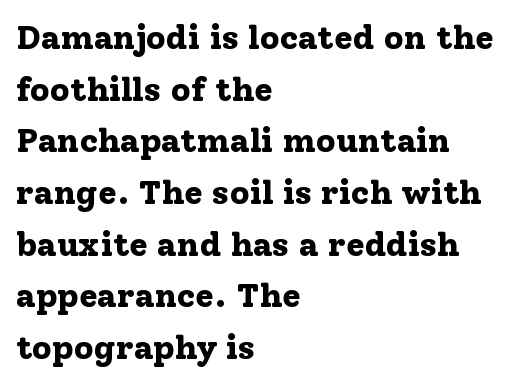
{"serif": "yes", "italic": "no", "bold": "yes", "weight": "bold", "width": "normal", "stroke_contrast": "low", "x_height": "medium", "monospaced": "no", "underline": "no", "align": "left", "line_spacing": "normal", "line_spacing_ratio": 1.52, "letter_spacing": "normal", "letter_spacing_em": 0.0, "glyph_px": 34}
